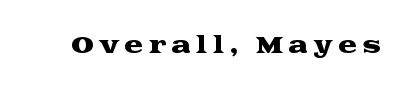
The image shows 23 px text type, upright; set unusually wide letter spacing (+0.22 em), not underlined.
